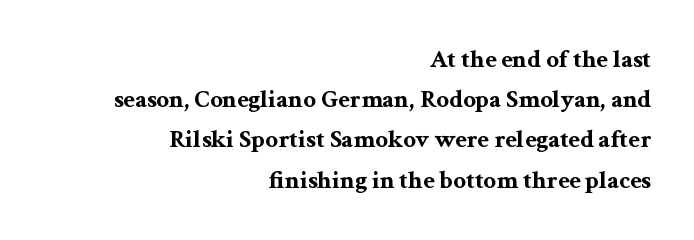
The image shows 25 px bold type, upright; set right-aligned, normal line spacing (1.61x), normal letter spacing, not underlined.
